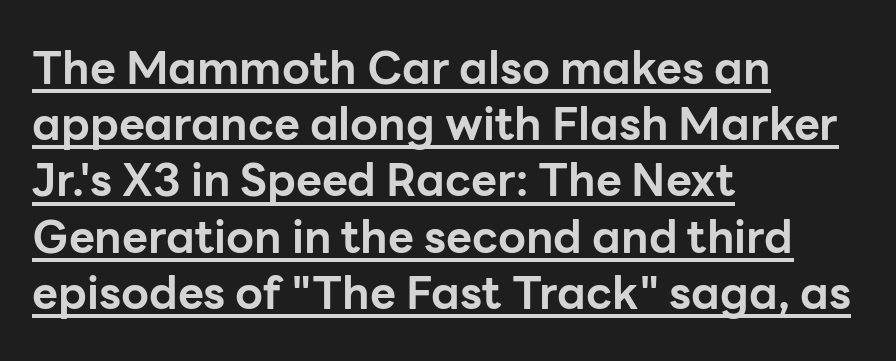
The type family on display is of the sans-serif kind. The glyphs are accompanied by a horizontal stroke just below them. These lines are set flush left with a ragged right edge. The font's upright variant was chosen for this text. Honestly, the letter spacing is just normal — you wouldn't notice it.
